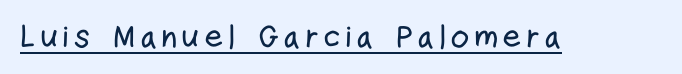
The image shows 33 px condensed sans-serif type, upright; set underlined; low stroke contrast and a medium x-height.
